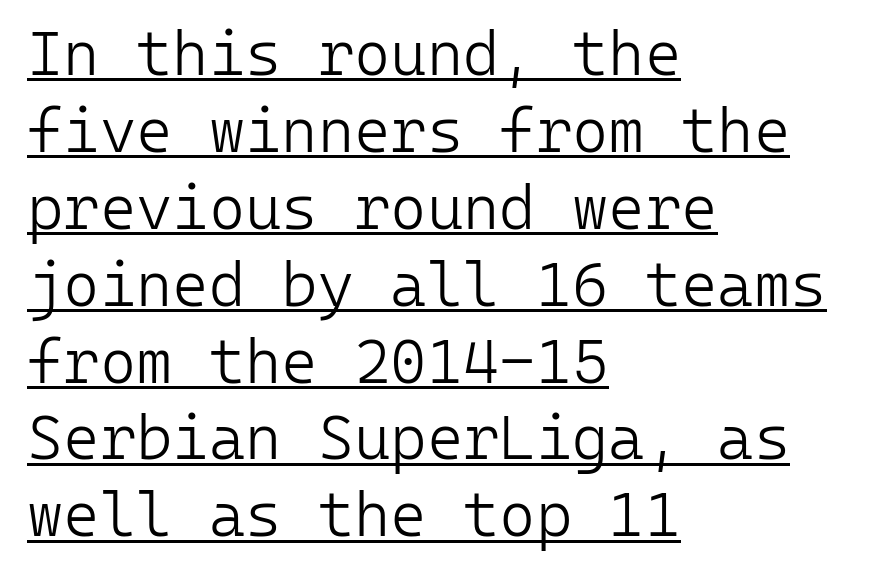
You could count columns in this text — the font is strictly monospaced. In terms of letterform style, serifs are entirely absent. The strokes carry an ordinary text weight at most. The lines in this sample share a left origin and differ only in where they stop. Ascenders rise straight up at ninety degrees. This sample uses plain, unmodified letter spacing.
